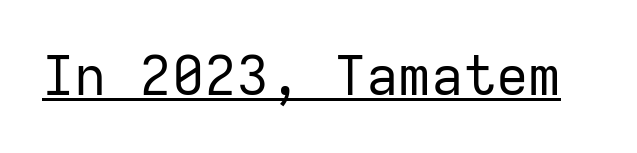
{"serif": "no", "italic": "no", "bold": "no", "weight": "regular", "width": "normal", "stroke_contrast": "low", "x_height": "medium", "monospaced": "yes", "underline": "yes", "letter_spacing": "normal", "letter_spacing_em": 0.0, "glyph_px": 54}
